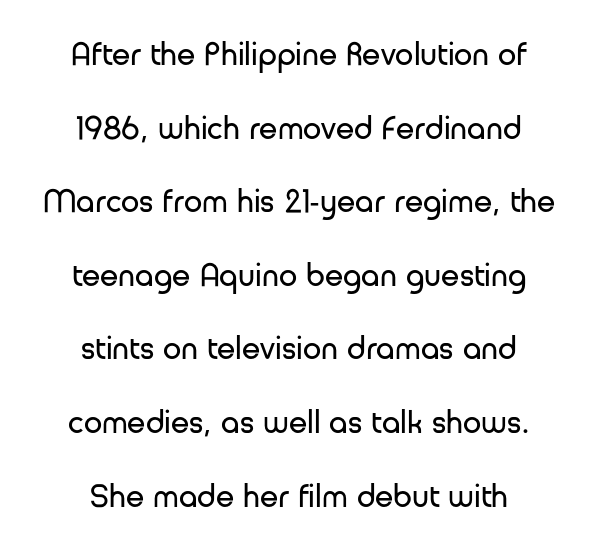
{"serif": "no", "italic": "no", "bold": "no", "weight": "regular", "width": "normal", "stroke_contrast": "low", "x_height": "medium", "monospaced": "no", "underline": "no", "align": "center", "line_spacing": "loose", "line_spacing_ratio": 2.23, "letter_spacing": "normal", "letter_spacing_em": 0.0, "glyph_px": 33}
